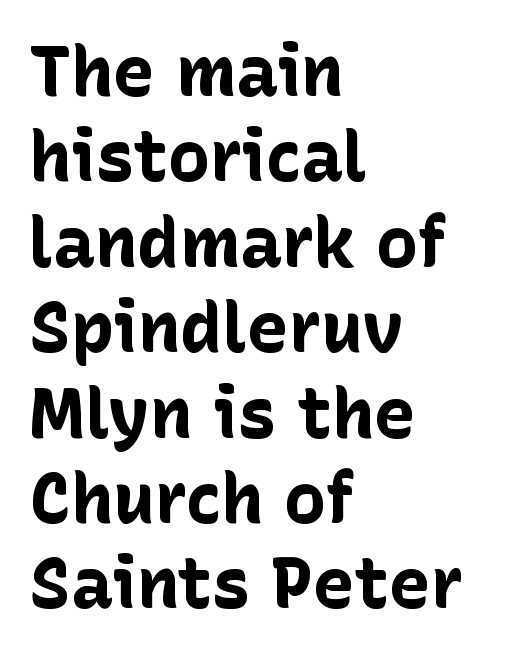
The image shows 70 px bold sans-serif type, upright; set left-aligned, line spacing 1.22x, normal letter spacing, not underlined; low stroke contrast and a medium x-height.
